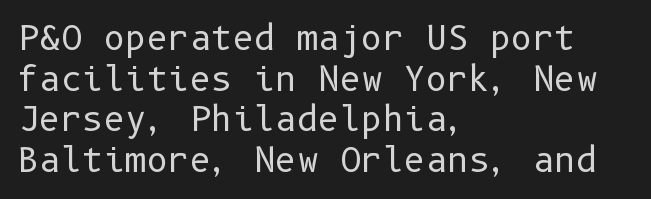
{"serif": "no", "italic": "no", "bold": "no", "weight": "regular", "width": "normal", "stroke_contrast": "low", "x_height": "medium", "underline": "no", "align": "left", "line_spacing_ratio": 1.23, "letter_spacing": "normal", "letter_spacing_em": 0.0, "glyph_px": 33}
